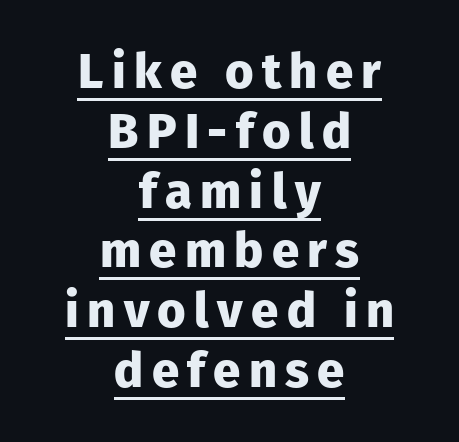
{"serif": "no", "italic": "no", "bold": "yes", "weight": "heavy", "width": "normal", "stroke_contrast": "low", "x_height": "medium", "monospaced": "no", "underline": "yes", "align": "center", "line_spacing_ratio": 1.22, "glyph_px": 49}
